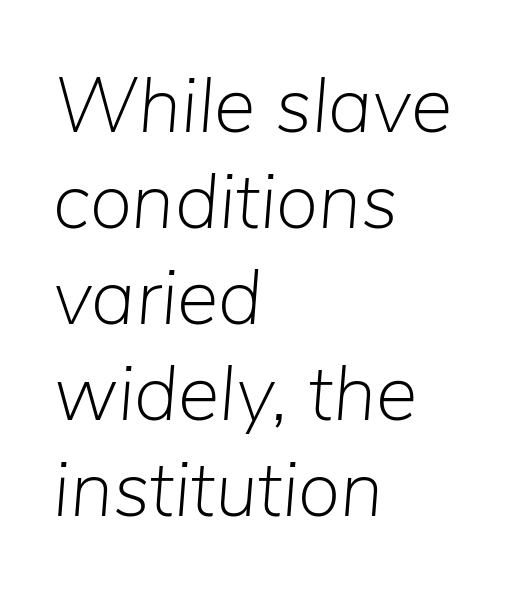
Q: Is the text bold? A: No.
Q: Is the text italic (slanted)? A: Yes, it leans right by about 5 degrees.
Q: Is the text underlined? A: No.
Q: How is the paragraph aligned? A: Left-aligned.
Q: Is the spacing between letters normal or unusually wide? A: Normal.
Q: Width (condensed, normal, or wide)? A: Normal.
Q: Stroke contrast? A: Low.
Q: x-height? A: Medium.
Q: Monospaced? A: No.
